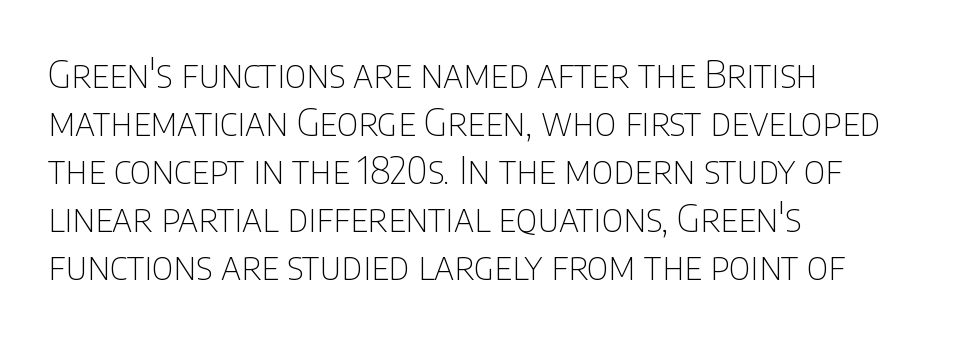
{"serif": "no", "italic": "no", "bold": "no", "weight": "thin", "width": "condensed", "stroke_contrast": "low", "x_height": "large", "monospaced": "no", "underline": "no", "align": "left", "line_spacing": "normal", "line_spacing_ratio": 1.26, "letter_spacing": "normal", "letter_spacing_em": 0.0, "glyph_px": 38}
